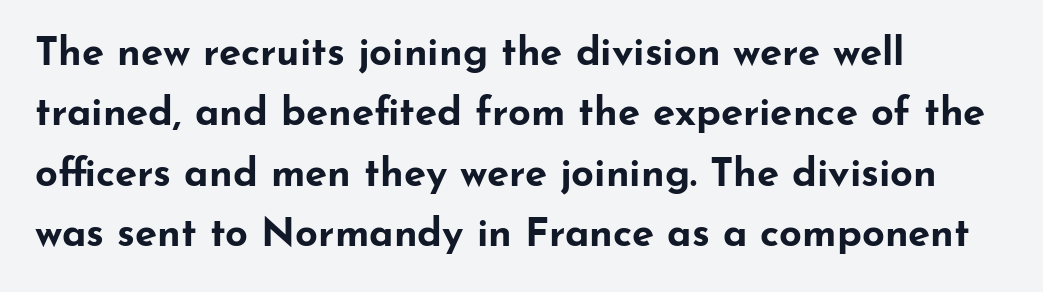
{"serif": "no", "italic": "no", "bold": "yes", "weight": "bold", "width": "wide", "stroke_contrast": "low", "x_height": "small", "monospaced": "no", "underline": "no", "align": "left", "line_spacing": "normal", "line_spacing_ratio": 1.51, "letter_spacing": "normal", "letter_spacing_em": 0.0, "glyph_px": 40}
